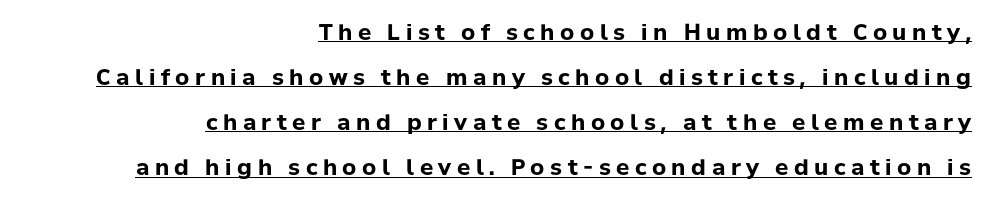
Q: Is the text bold? A: Yes.
Q: Is the text italic (slanted)? A: No, it is upright.
Q: Is the text underlined? A: Yes.
Q: How is the paragraph aligned? A: Right-aligned.
Q: Is the spacing between letters normal or unusually wide? A: Unusually wide.
Q: Is the spacing between lines tight, normal or loose? A: Loose.
